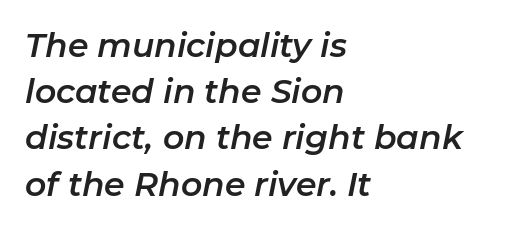
The image shows 33 px text type, italic (leaning right); set left-aligned, normal line spacing (1.4x), normal letter spacing, not underlined; low stroke contrast and a medium x-height.
